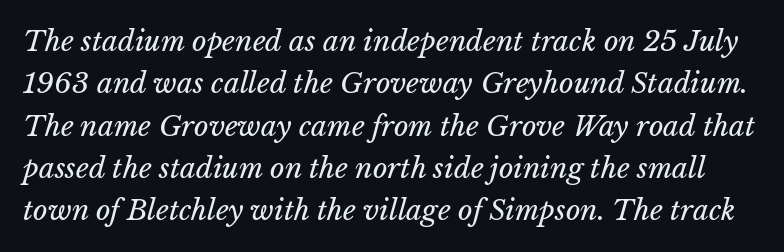
{"bold": "no", "weight": "regular", "width": "normal", "stroke_contrast": "low", "x_height": "medium", "monospaced": "no", "underline": "no", "line_spacing": "normal", "line_spacing_ratio": 1.51, "letter_spacing": "normal", "letter_spacing_em": 0.0, "glyph_px": 28}
